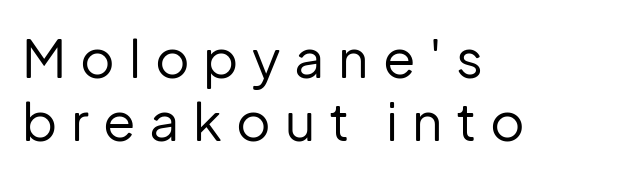
The image shows 53 px regular-weight sans-serif type, upright; set left-aligned, line spacing 1.18x, unusually wide letter spacing (+0.26 em), not underlined; low stroke contrast and a medium x-height.
